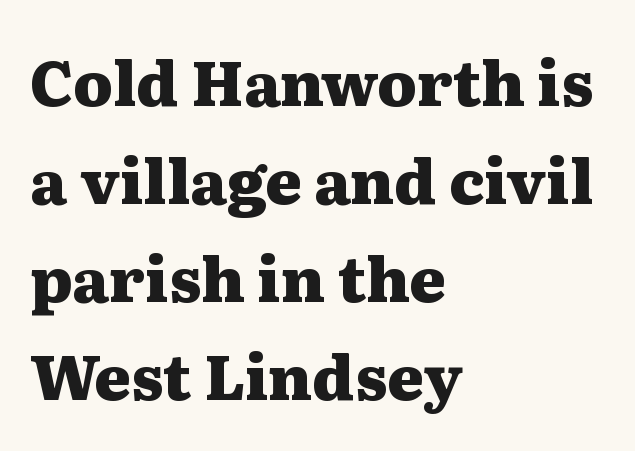
Q: Is the text bold? A: Yes.
Q: Is the text italic (slanted)? A: No, it is upright.
Q: Is the typeface a serif or a sans-serif typeface? A: Serif.
Q: Is the text underlined? A: No.
Q: How is the paragraph aligned? A: Left-aligned.
Q: Is the spacing between letters normal or unusually wide? A: Normal.
Q: Is the spacing between lines tight, normal or loose? A: Normal.
Q: Width (condensed, normal, or wide)? A: Wide.
Q: Stroke contrast? A: Medium.
Q: x-height? A: Medium.
Q: Monospaced? A: No.
